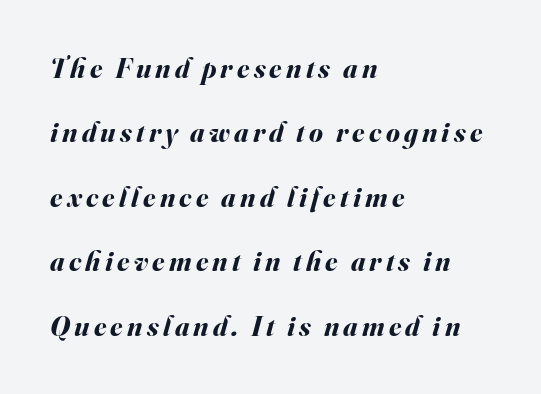
Q: Is the text bold? A: Yes.
Q: Is the text italic (slanted)? A: Yes, it leans right by about 16 degrees.
Q: Is the text underlined? A: No.
Q: How is the paragraph aligned? A: Left-aligned.
Q: Is the spacing between lines tight, normal or loose? A: Loose.
Q: Width (condensed, normal, or wide)? A: Normal.
Q: Stroke contrast? A: Medium.
Q: x-height? A: Small.
Q: Monospaced? A: No.
